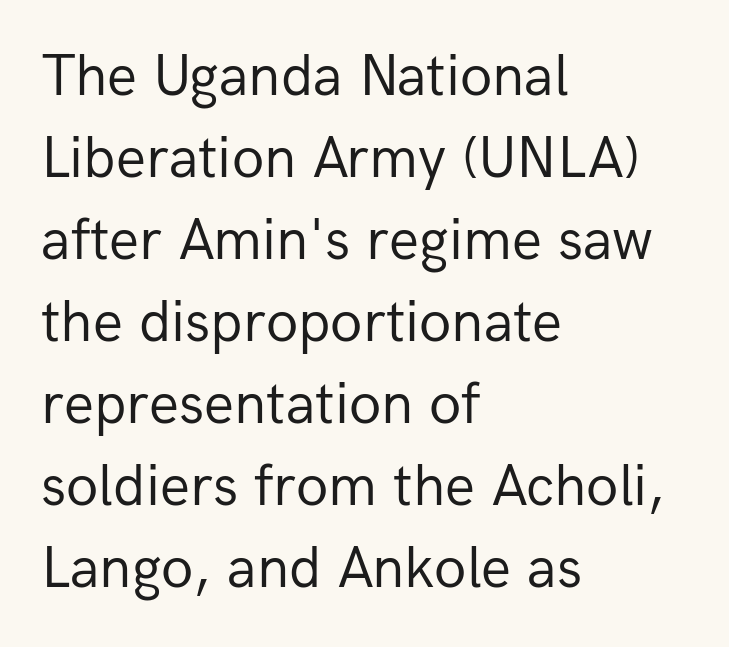
{"serif": "no", "italic": "no", "bold": "no", "weight": "regular", "width": "normal", "stroke_contrast": "low", "x_height": "medium", "monospaced": "no", "underline": "no", "align": "left", "line_spacing": "normal", "line_spacing_ratio": 1.39, "letter_spacing": "normal", "letter_spacing_em": 0.0, "glyph_px": 59}
